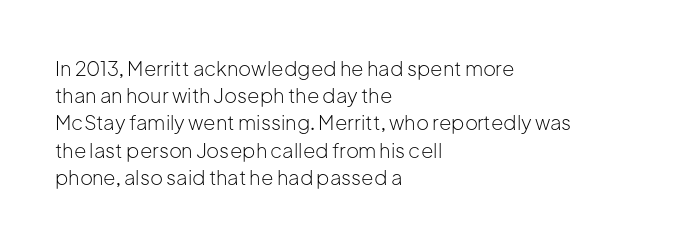
The text block is weighted toward the left margin, trailing off unevenly rightward. Summary of vertical rhythm: regular, with standard interline spacing. Spacing between characters is what you'd get straight out of the box. The letterforms sit at book weight or below.
